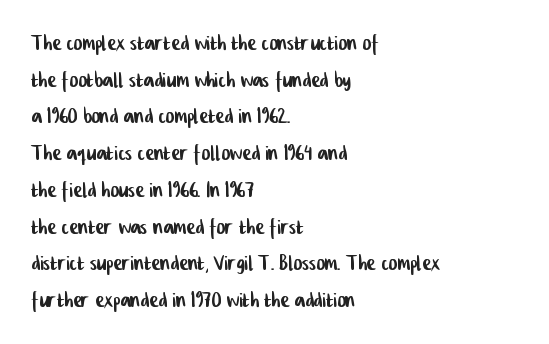
{"underline": "no", "align": "left", "line_spacing": "normal", "line_spacing_ratio": 1.36, "letter_spacing": "normal", "letter_spacing_em": 0.0, "glyph_px": 27}
